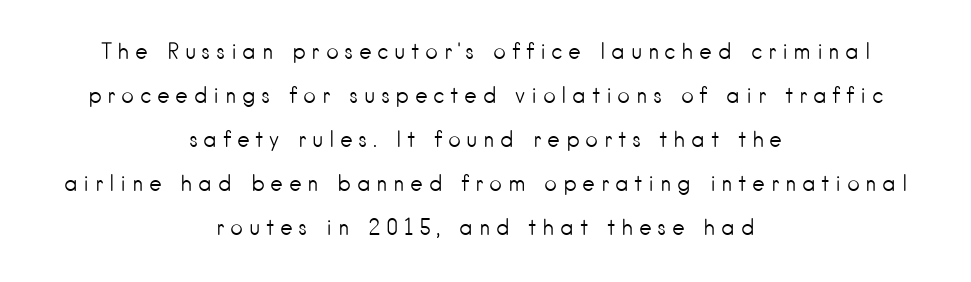
The image shows 22 px text type, upright; set centered, loose line spacing (2.0x), unusually wide letter spacing (+0.25 em), not underlined.
